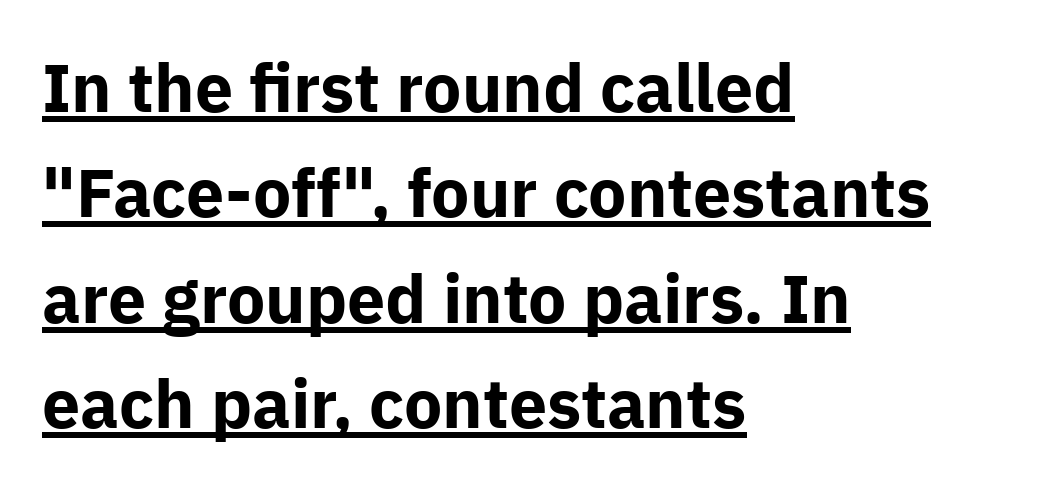
{"serif": "no", "italic": "no", "bold": "yes", "weight": "bold", "width": "normal", "stroke_contrast": "low", "x_height": "medium", "monospaced": "no", "underline": "yes", "align": "left", "line_spacing": "normal", "line_spacing_ratio": 1.55, "letter_spacing": "normal", "letter_spacing_em": 0.0, "glyph_px": 68}
